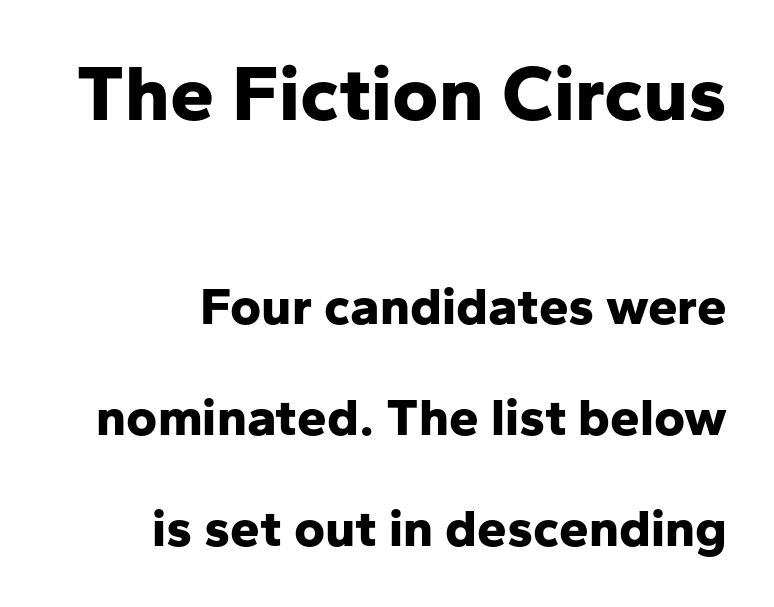
{"serif": "no", "italic": "no", "bold": "yes", "weight": "bold", "width": "normal", "stroke_contrast": "low", "x_height": "medium", "monospaced": "no", "underline": "no", "align": "right", "line_spacing": "loose", "line_spacing_ratio": 2.09, "letter_spacing": "normal", "letter_spacing_em": 0.0, "larger_block": "first", "size_ratio": 1.49, "glyph_px": 79}
